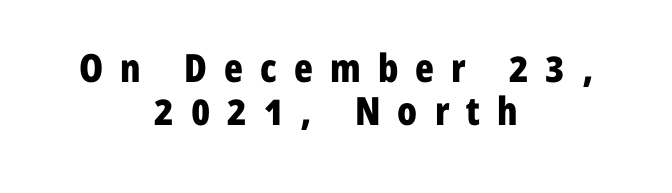
The image shows 39 px bold, condensed sans-serif type, upright; set centered, tight line spacing (1.11x), unusually wide letter spacing (+0.44 em), not underlined; low stroke contrast and a medium x-height.
